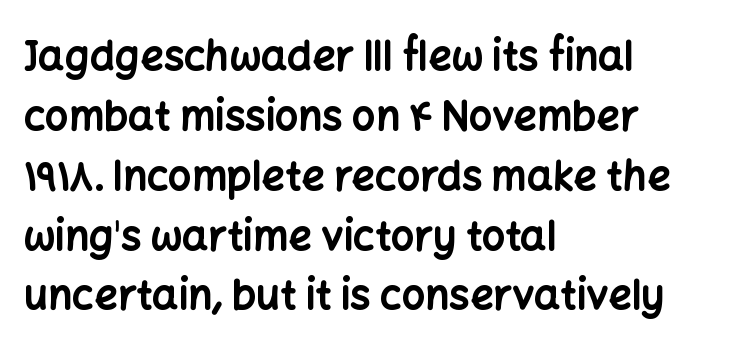
The image shows 41 px bold sans-serif type, upright; set left-aligned, normal line spacing (1.46x), normal letter spacing, not underlined; low stroke contrast and a medium x-height.
